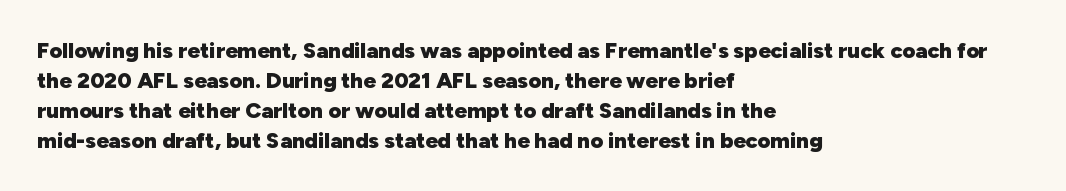
Q: Is the text bold? A: Yes.
Q: Is the text italic (slanted)? A: No, it is upright.
Q: Is the text underlined? A: No.
Q: How is the paragraph aligned? A: Left-aligned.
Q: Is the spacing between letters normal or unusually wide? A: Normal.
Q: Is the spacing between lines tight, normal or loose? A: Normal.
